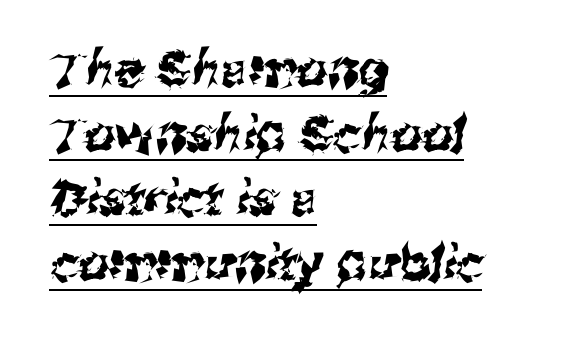
Q: Is the typeface a serif or a sans-serif typeface? A: Sans-serif.
Q: Is the text underlined? A: Yes.
Q: How is the paragraph aligned? A: Left-aligned.
Q: Is the spacing between letters normal or unusually wide? A: Normal.
Q: Is the spacing between lines tight, normal or loose? A: Normal.
Q: Width (condensed, normal, or wide)? A: Normal.
Q: Stroke contrast? A: Medium.
Q: x-height? A: Medium.
Q: Monospaced? A: No.
